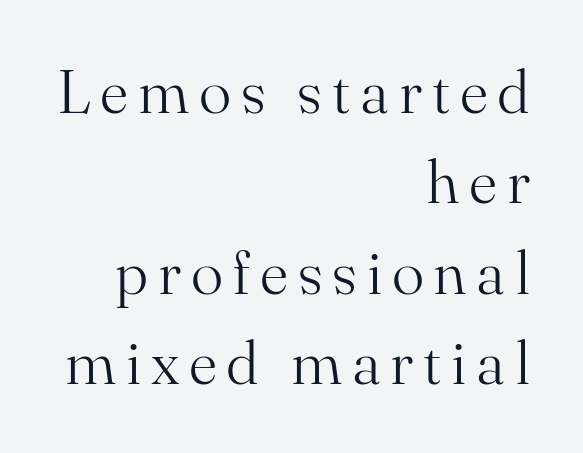
Q: Is the text bold? A: No.
Q: Is the text italic (slanted)? A: No, it is upright.
Q: Is the typeface a serif or a sans-serif typeface? A: Serif.
Q: Is the text underlined? A: No.
Q: How is the paragraph aligned? A: Right-aligned.
Q: Is the spacing between lines tight, normal or loose? A: Normal.
Q: Width (condensed, normal, or wide)? A: Normal.
Q: Stroke contrast? A: Medium.
Q: x-height? A: Small.
Q: Monospaced? A: No.
